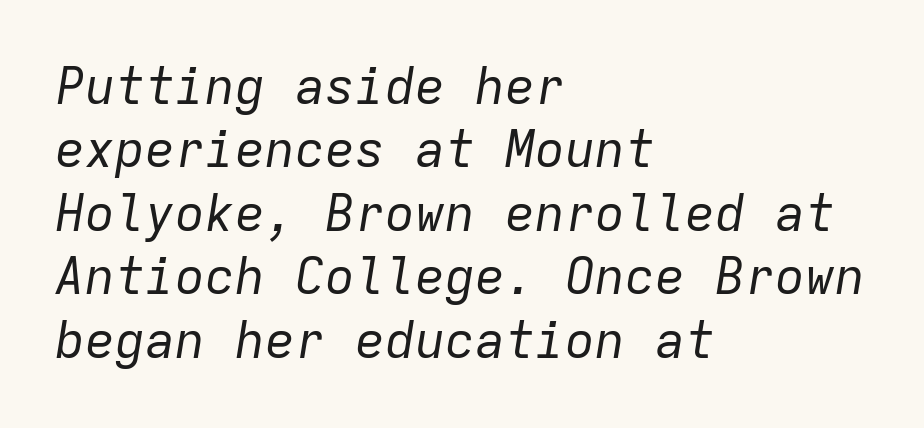
The paragraph shown leans on its left margin. Words appear dense and cohesive because spacing is normal. Horizontal bands of white between lines are of average thickness. The lettering tilts uniformly, giving the passage an italic look. The words here are not underlined. You could count columns in this text — the font is strictly monospaced.
